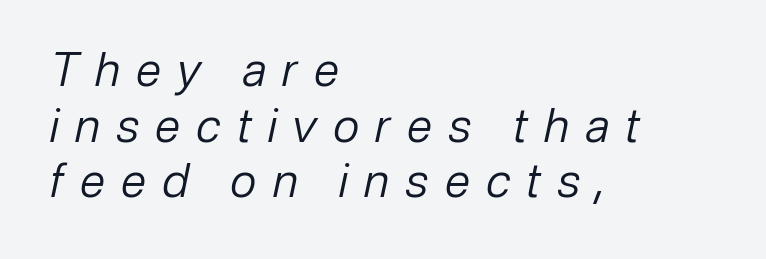
{"italic": "yes", "lean": "right", "slant_degrees": 12, "bold": "no", "weight": "regular", "width": "normal", "stroke_contrast": "low", "x_height": "medium", "monospaced": "no", "underline": "no", "align": "left", "line_spacing_ratio": 1.21, "letter_spacing": "wide", "letter_spacing_em": 0.35, "glyph_px": 46}
